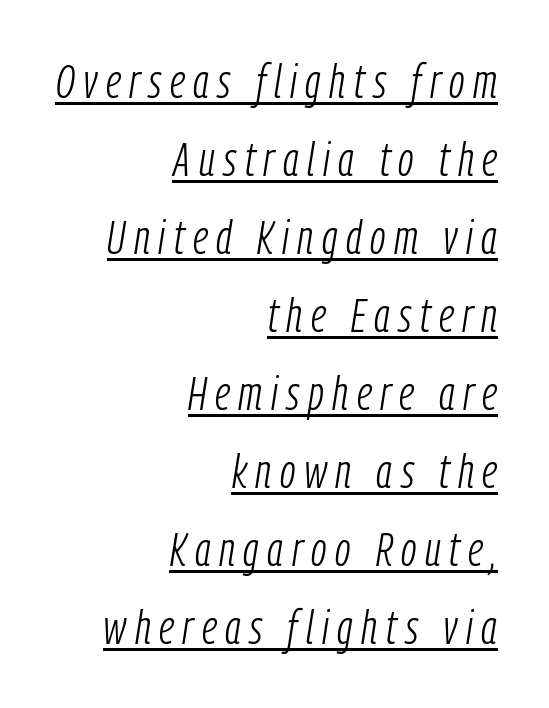
Think of a printed novel: that variable character pitch is what you see here. The space between consecutive lines is moderate. The face used here has a pronounced slope to its letters. Is the block centered? No — it sits flush against the right margin. The string is rendered with underlining switched on. The characters are drawn with everyday or finer stroke widths.
